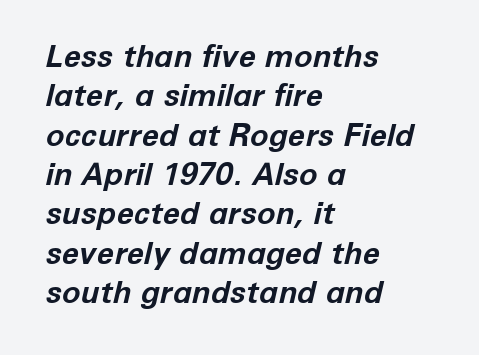
The passage shown has conventional tracking throughout. The typesetting leans heavy: a genuine bold. Looks like regular typesetting: each glyph gets only the width it needs. Characters are canted at an angle relative to the baseline's perpendicular.
